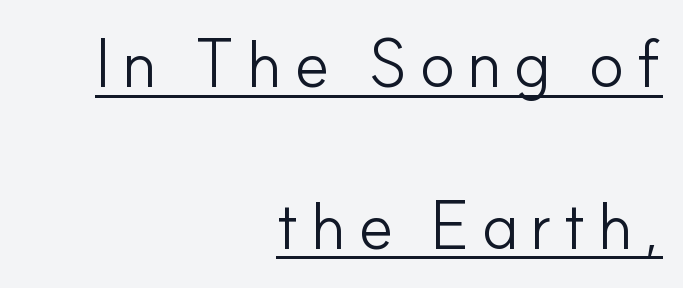
{"serif": "no", "italic": "no", "bold": "no", "weight": "light", "width": "normal", "stroke_contrast": "low", "x_height": "small", "monospaced": "no", "underline": "yes", "align": "right", "line_spacing": "loose", "line_spacing_ratio": 2.45, "glyph_px": 66}
